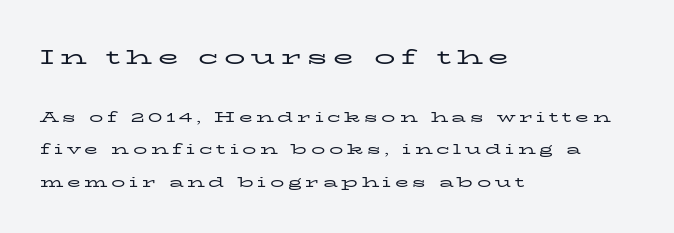
{"italic": "no", "bold": "no", "underline": "no", "align": "left", "line_spacing": "loose", "line_spacing_ratio": 2.33, "letter_spacing": "wide", "letter_spacing_em": 0.26, "larger_block": "first", "size_ratio": 1.5, "glyph_px": 21}
